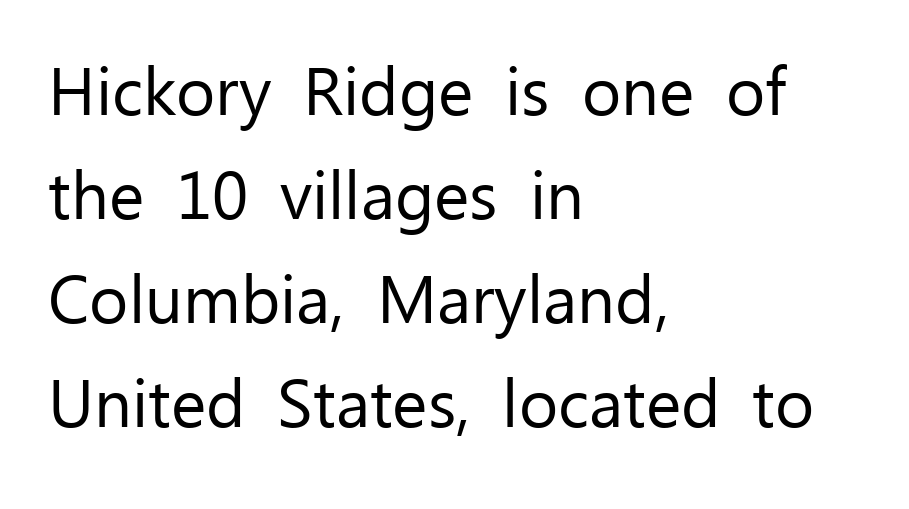
The image shows 67 px regular-weight sans-serif type, upright; set left-aligned, normal line spacing (1.55x), normal letter spacing, not underlined; low stroke contrast and a medium x-height.
